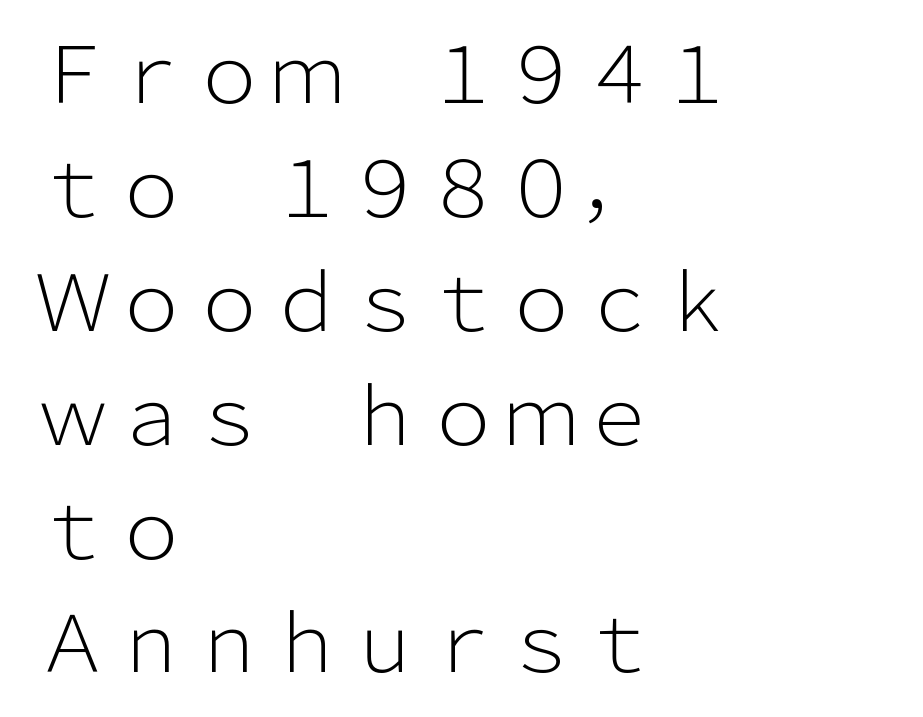
The image shows 78 px light sans-serif type, upright; set left-aligned, normal line spacing (1.46x), normal letter spacing, not underlined; low stroke contrast and a medium x-height.
